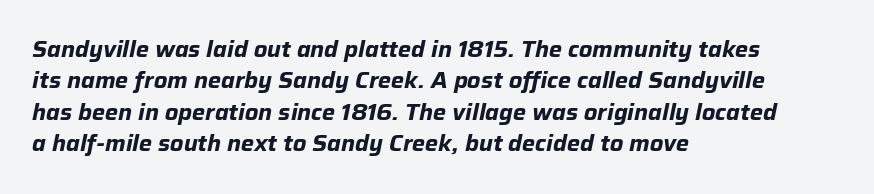
Q: Is the text bold? A: Yes.
Q: Is the text italic (slanted)? A: Yes, it leans right by about 12 degrees.
Q: Is the text underlined? A: No.
Q: How is the paragraph aligned? A: Left-aligned.
Q: Is the spacing between letters normal or unusually wide? A: Normal.
Q: Is the spacing between lines tight, normal or loose? A: Normal.
